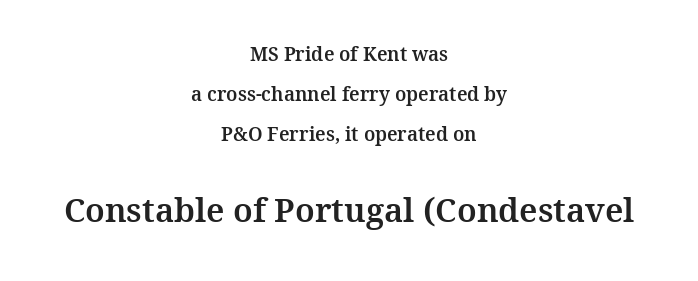
The image shows 33 px serif type, upright; set centered, loose line spacing (2.1x), normal letter spacing, not underlined; the second (bottom) block is 1.74x larger; medium stroke contrast and a medium x-height.
